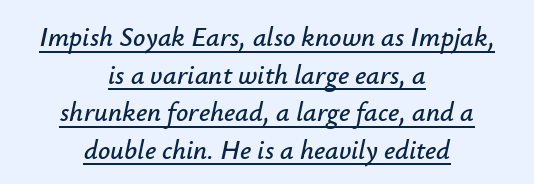
Glyph-to-glyph distance matches everyday printed text. Line starts and ends both wander, symmetrically. The string is rendered with underlining switched on. It's the slanting kind of type. The designer left line spacing at the default.
